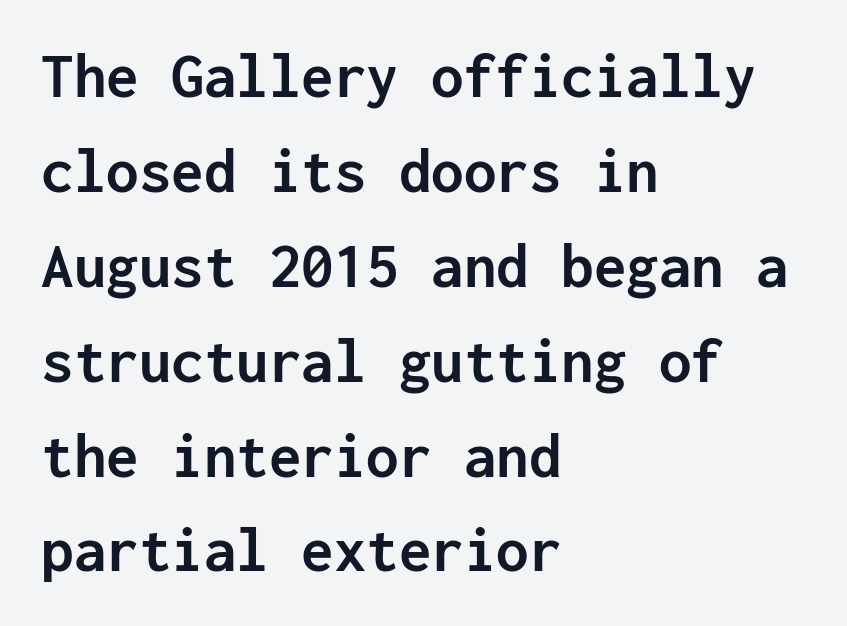
{"serif": "no", "italic": "no", "bold": "yes", "weight": "semibold", "width": "normal", "stroke_contrast": "low", "x_height": "medium", "monospaced": "yes", "underline": "no", "align": "left", "line_spacing": "normal", "line_spacing_ratio": 1.46, "letter_spacing": "normal", "letter_spacing_em": 0.0, "glyph_px": 65}
